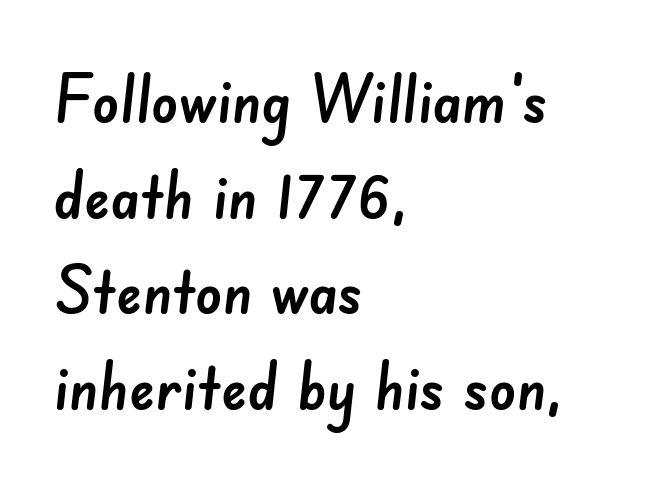
{"serif": "no", "width": "normal", "stroke_contrast": "low", "x_height": "small", "monospaced": "no", "underline": "no", "align": "left", "line_spacing": "normal", "line_spacing_ratio": 1.45, "letter_spacing": "normal", "letter_spacing_em": 0.0, "glyph_px": 66}
